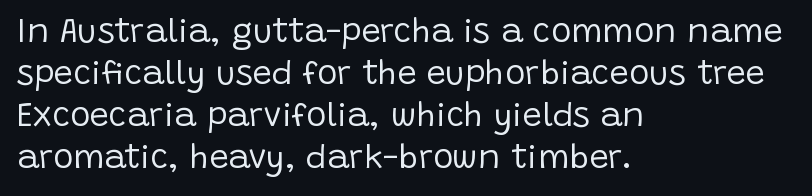
The image shows 34 px regular-weight sans-serif type, upright; set left-aligned, line spacing 1.24x, normal letter spacing, not underlined; low stroke contrast and a large x-height.
